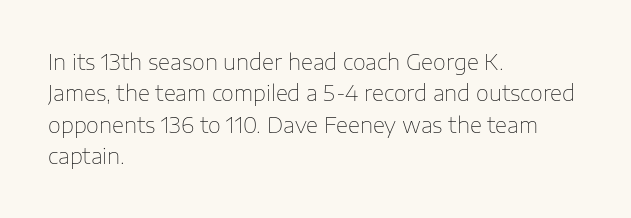
Q: Is the text bold? A: No.
Q: Is the text italic (slanted)? A: No, it is upright.
Q: Is the text underlined? A: No.
Q: How is the paragraph aligned? A: Left-aligned.
Q: Is the spacing between letters normal or unusually wide? A: Normal.
Q: Is the spacing between lines tight, normal or loose? A: Normal.
